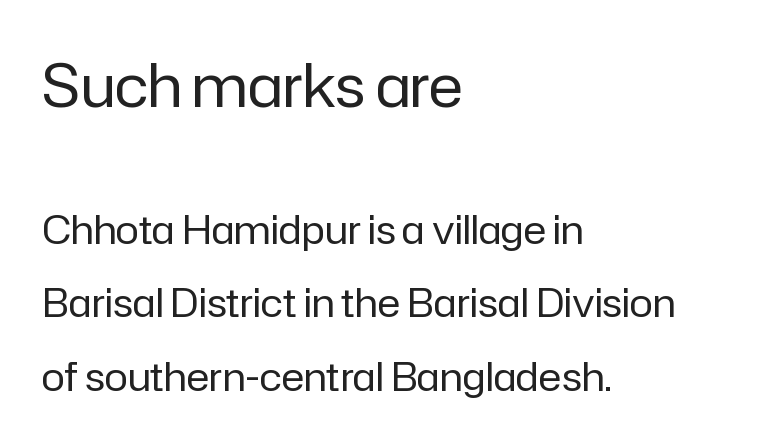
You get the large type first, then a drop to smaller type. The space beneath each line is pristine and unruled. This is sans-serif lettering, the kind often seen on screens and signage. The line texture is even and compact thanks to regular tracking. Typeset ragged right — the left edge is the straight one. The letters stand upright; this is a roman face.
